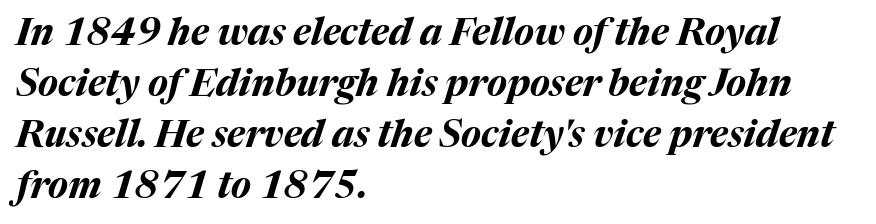
The image shows 37 px bold type, italic (leaning right); set left-aligned, normal line spacing (1.38x), normal letter spacing, not underlined; medium stroke contrast and a medium x-height.
